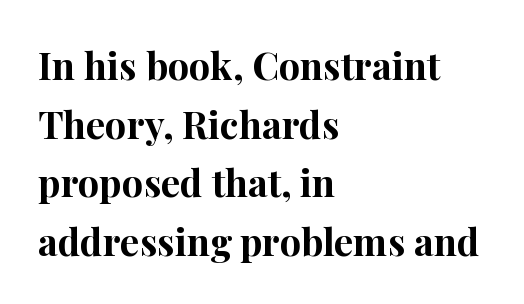
Typographically, this falls in the serif category. Notice how the stems are strictly vertical — no italics here. Strong, thick strokes mark this as bold type. Evenly set lines give the paragraph a standard silhouette. The rendering uses natural spacing where letterforms have individual widths. Descenders hang freely into open space.
